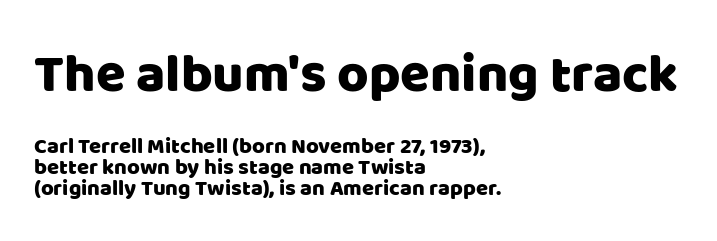
{"serif": "no", "italic": "no", "width": "normal", "stroke_contrast": "low", "x_height": "large", "monospaced": "no", "underline": "no", "align": "left", "line_spacing": "tight", "line_spacing_ratio": 0.96, "letter_spacing": "normal", "letter_spacing_em": 0.0, "larger_block": "first", "size_ratio": 2.45, "glyph_px": 54}
